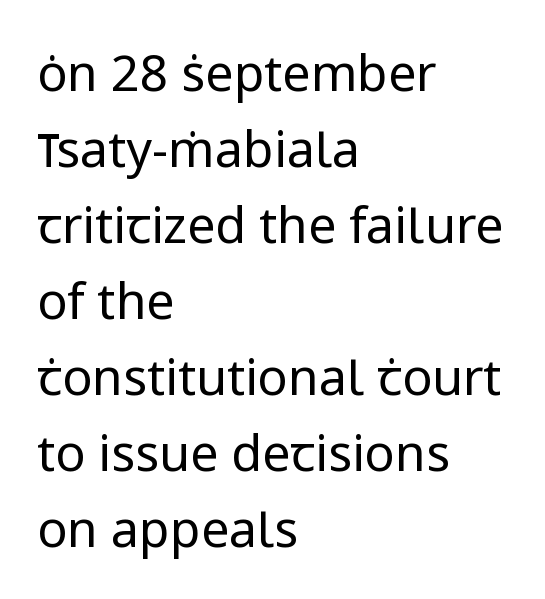
Q: Is the text bold? A: No.
Q: Is the text italic (slanted)? A: No, it is upright.
Q: Is the typeface a serif or a sans-serif typeface? A: Sans-serif.
Q: Is the text underlined? A: No.
Q: How is the paragraph aligned? A: Left-aligned.
Q: Is the spacing between letters normal or unusually wide? A: Normal.
Q: Is the spacing between lines tight, normal or loose? A: Normal.
Q: Width (condensed, normal, or wide)? A: Normal.
Q: Stroke contrast? A: Low.
Q: x-height? A: Medium.
Q: Monospaced? A: No.
